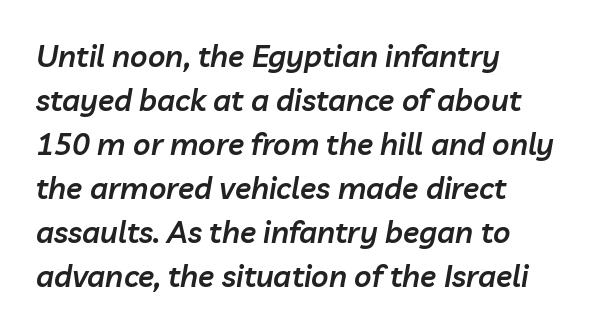
{"italic": "yes", "lean": "right", "slant_degrees": 10, "bold": "semi", "weight": "semibold", "width": "normal", "stroke_contrast": "low", "x_height": "medium", "monospaced": "no", "underline": "no", "align": "left", "line_spacing": "normal", "line_spacing_ratio": 1.47, "letter_spacing": "normal", "letter_spacing_em": 0.0, "glyph_px": 30}
